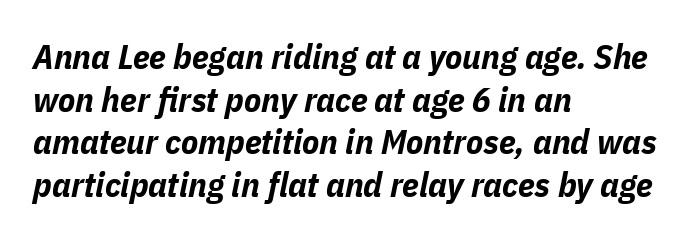
{"italic": "yes", "lean": "right", "slant_degrees": 11, "bold": "yes", "weight": "bold", "width": "condensed", "stroke_contrast": "low", "x_height": "medium", "monospaced": "no", "underline": "no", "align": "left", "line_spacing_ratio": 1.22, "letter_spacing": "normal", "letter_spacing_em": 0.0, "glyph_px": 35}
